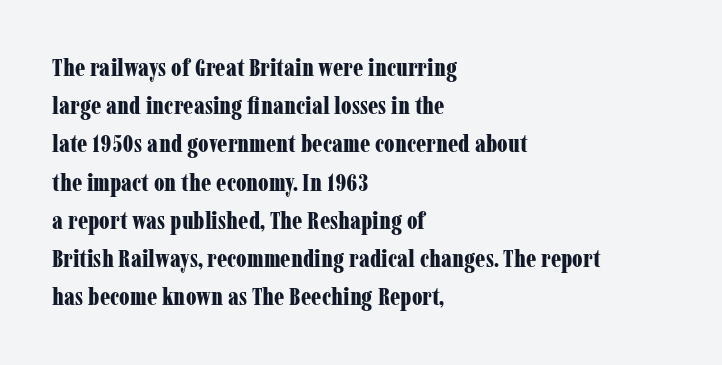
Q: Is the text bold? A: Yes.
Q: Is the text italic (slanted)? A: No, it is upright.
Q: Is the text underlined? A: No.
Q: How is the paragraph aligned? A: Left-aligned.
Q: Is the spacing between letters normal or unusually wide? A: Normal.
Q: Is the spacing between lines tight, normal or loose? A: Normal.
